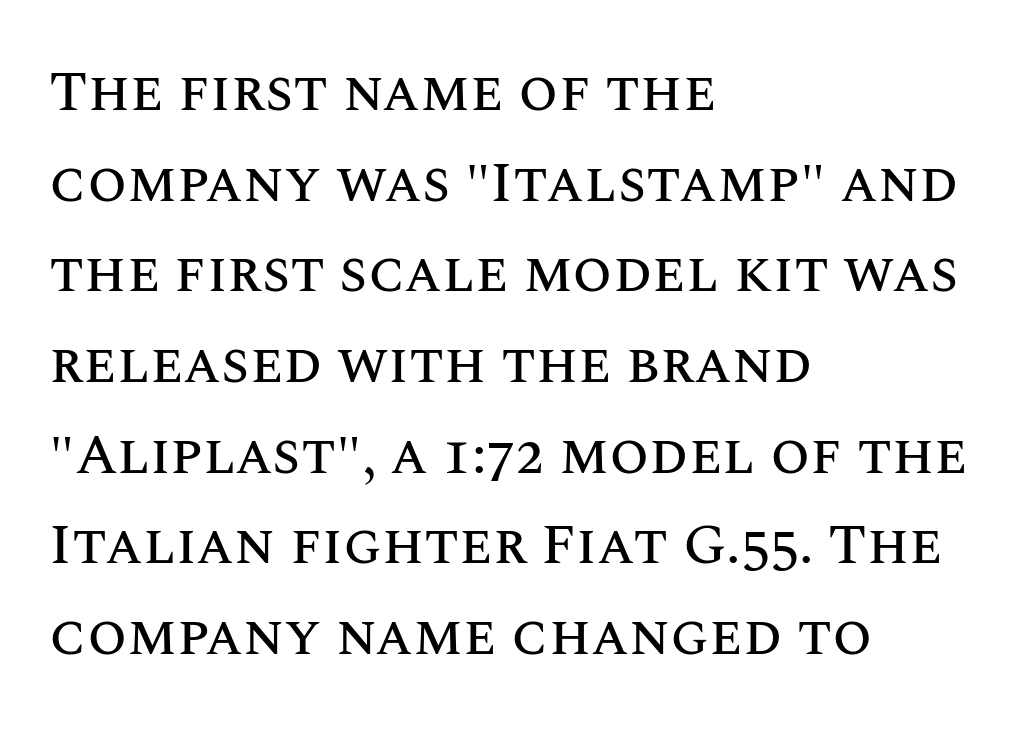
Looks like regular typesetting: each glyph gets only the width it needs. Does the copy run flush right? No — it runs flush left. The zone under the glyphs is completely vacant. Glyph-to-glyph distance matches everyday printed text. A normal amount of white space separates one row of letters from the next. These lines were composed using upright roman letters.
